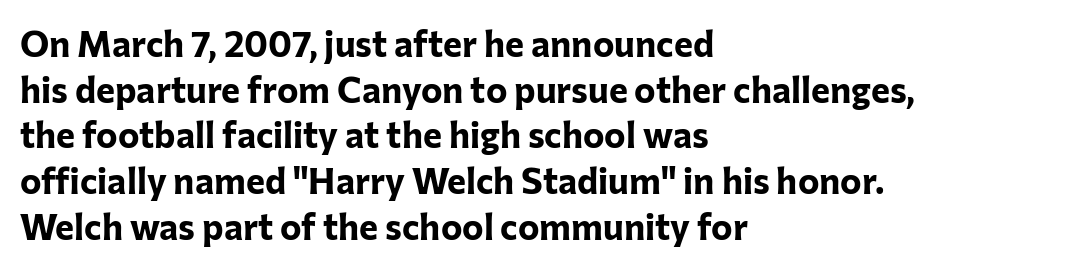
Q: Is the text bold? A: Yes.
Q: Is the text italic (slanted)? A: No, it is upright.
Q: Is the typeface a serif or a sans-serif typeface? A: Sans-serif.
Q: Is the text underlined? A: No.
Q: How is the paragraph aligned? A: Left-aligned.
Q: Is the spacing between letters normal or unusually wide? A: Normal.
Q: Is the spacing between lines tight, normal or loose? A: Normal.
Q: Width (condensed, normal, or wide)? A: Normal.
Q: Stroke contrast? A: Low.
Q: x-height? A: Medium.
Q: Monospaced? A: No.
